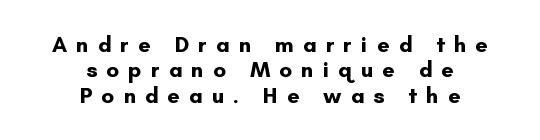
Q: Is the text bold? A: Yes.
Q: Is the text italic (slanted)? A: No, it is upright.
Q: Is the text underlined? A: No.
Q: How is the paragraph aligned? A: Centered.
Q: Is the spacing between letters normal or unusually wide? A: Unusually wide.
Q: Is the spacing between lines tight, normal or loose? A: Tight.
